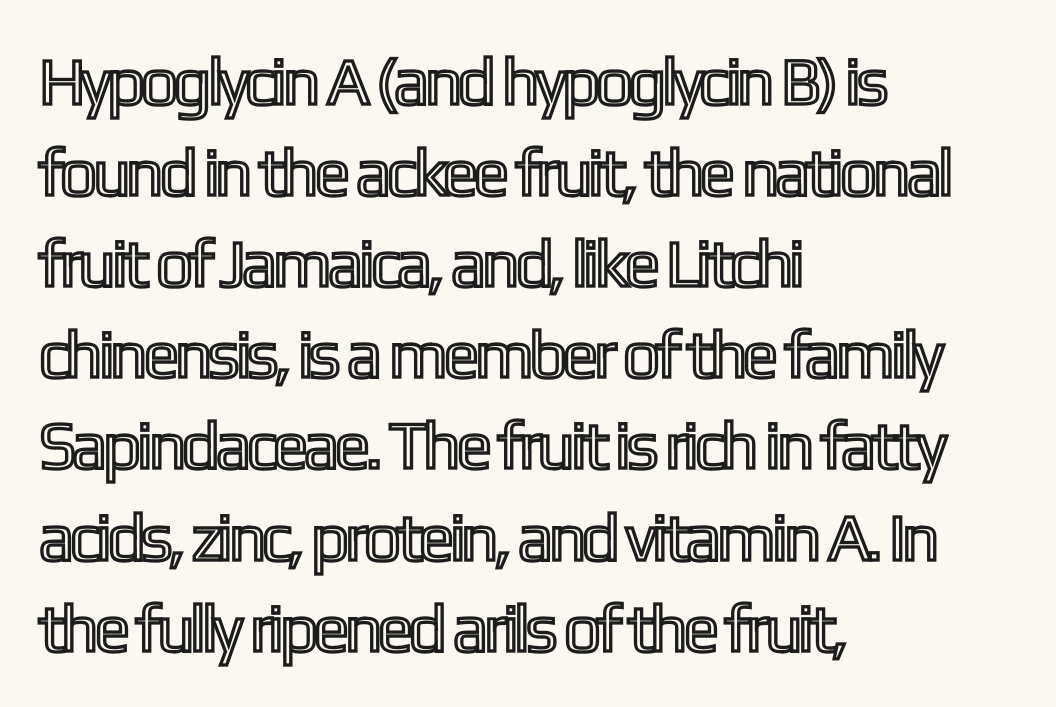
The image shows 67 px condensed type, upright; set left-aligned, normal line spacing (1.36x), normal letter spacing, not underlined; a medium x-height.
